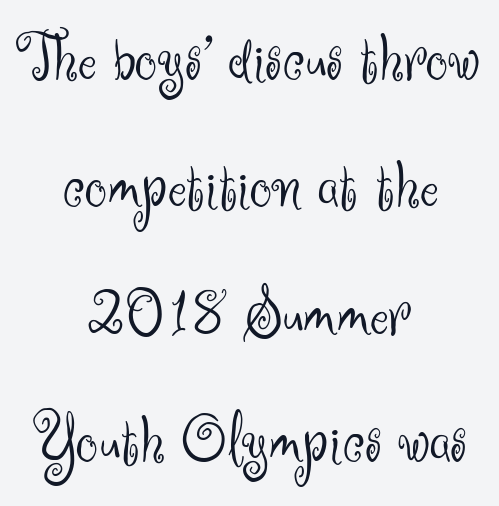
The characters display no serif detailing; their extremities are plain. The strokes are not fattened; the text isn't bold. Character widths vary here, with narrow letters taking less room than wide ones. If you folded the block vertically in half, each line would mirror itself in length. Glance below the letters and you will spot only blank space. The type is set solid horizontally, with unmodified tracking.
